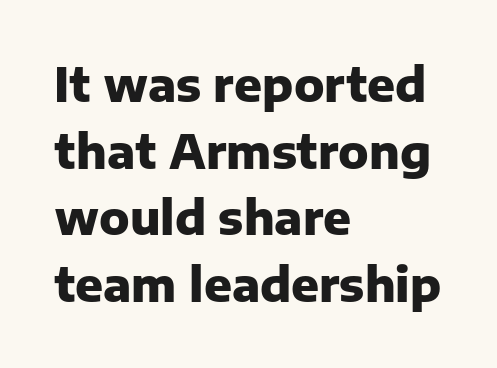
The image shows 46 px heavy sans-serif type, upright; set left-aligned, normal line spacing (1.45x), normal letter spacing, not underlined; low stroke contrast and a medium x-height.
